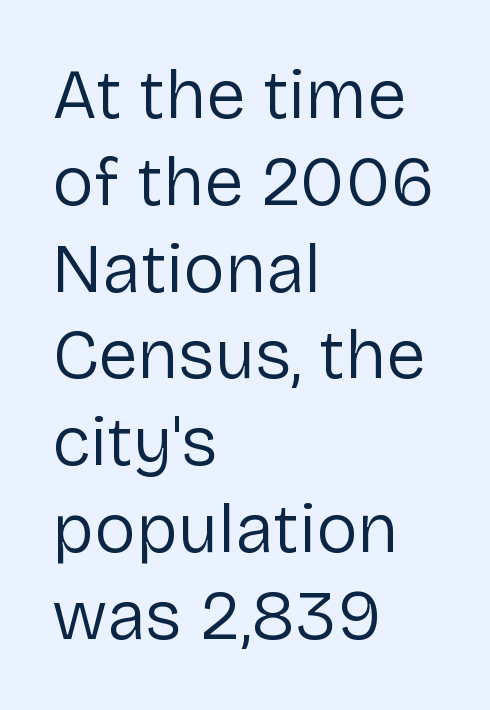
The image shows 70 px regular-weight sans-serif type, upright; set left-aligned, line spacing 1.24x, normal letter spacing, not underlined; low stroke contrast and a medium x-height.
